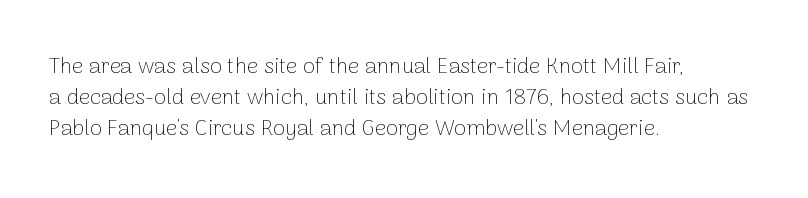
Q: Is the text bold? A: No.
Q: Is the text italic (slanted)? A: No, it is upright.
Q: Is the text underlined? A: No.
Q: How is the paragraph aligned? A: Left-aligned.
Q: Is the spacing between letters normal or unusually wide? A: Normal.
Q: Is the spacing between lines tight, normal or loose? A: Normal.
